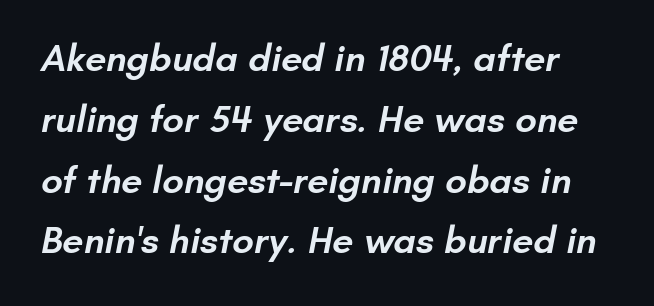
Decoration check: the copy has no underline. Semibold letterforms, between regular and bold. This rendering leaves character spacing at its baseline value. The characters display no serif detailing; their extremities are plain.
